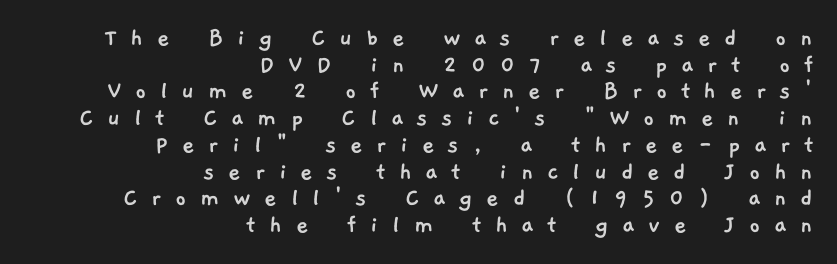
Q: Is the text underlined? A: No.
Q: How is the paragraph aligned? A: Right-aligned.
Q: Is the spacing between letters normal or unusually wide? A: Unusually wide.
Q: Is the spacing between lines tight, normal or loose? A: Tight.
